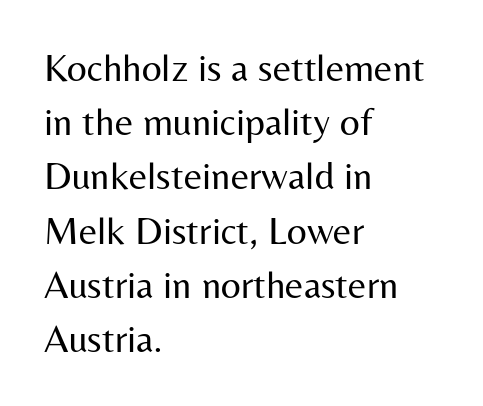
The line texture is even and compact thanks to regular tracking. Proportional: the letters do not fall into vertical columns. The designer went with a sans here, leaving each stem footless. Type without underlining. Which margin do the lines hug? The left one — the right edge is uneven. The leading is moderate, giving the passage an even texture.
